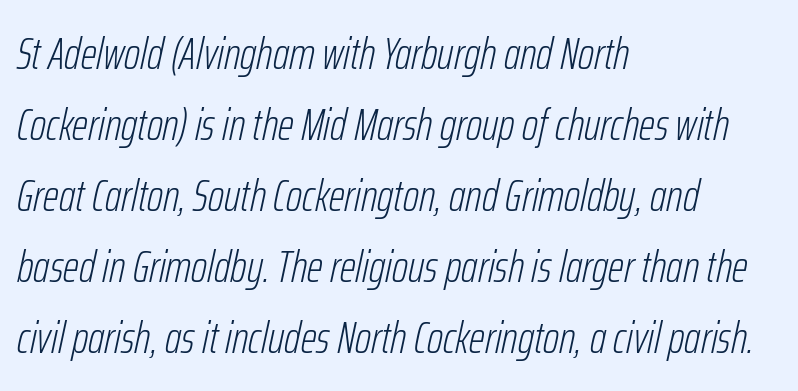
Each line starts at the same left margin while the right side varies. Inter-character spacing is left at the font's built-in metrics. When letters slant like this, we call the style italic. The line-height multiplier appears to be the usual default.
